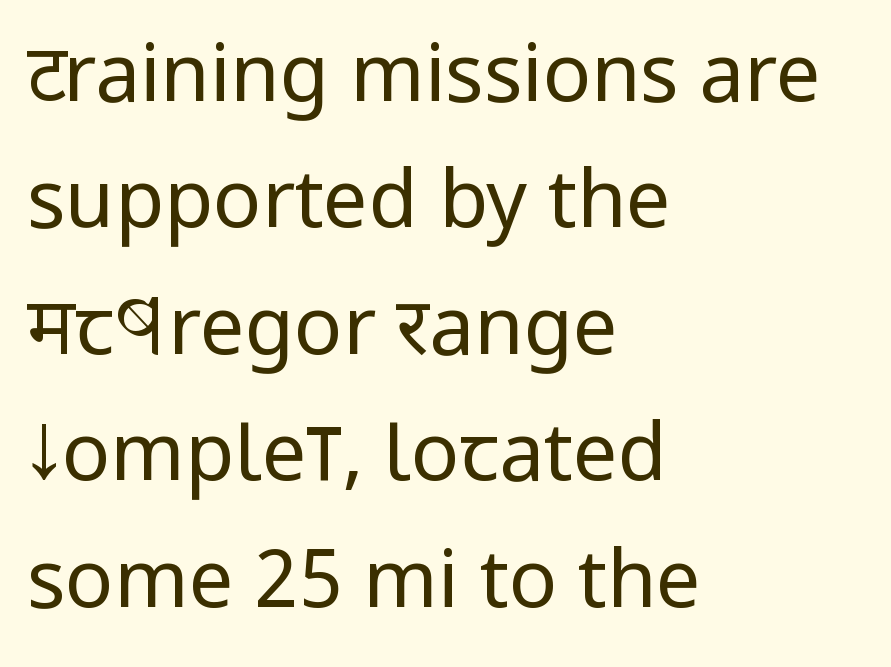
{"serif": "no", "italic": "no", "bold": "no", "weight": "regular", "width": "condensed", "stroke_contrast": "low", "x_height": "large", "monospaced": "no", "underline": "no", "align": "left", "line_spacing": "normal", "line_spacing_ratio": 1.58, "letter_spacing": "normal", "letter_spacing_em": 0.0, "glyph_px": 80}
